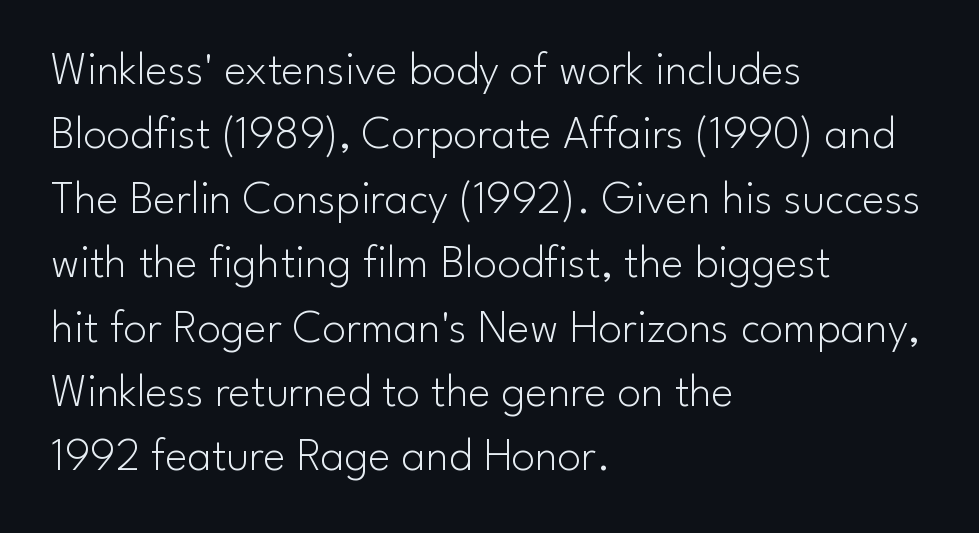
This is roman type, the default non-slanted kind. The rendering anchors every line to the left-hand side. Is this a fixed-width face? No — the glyphs have proportional, varying widths. A bare baseline throughout the passage.
